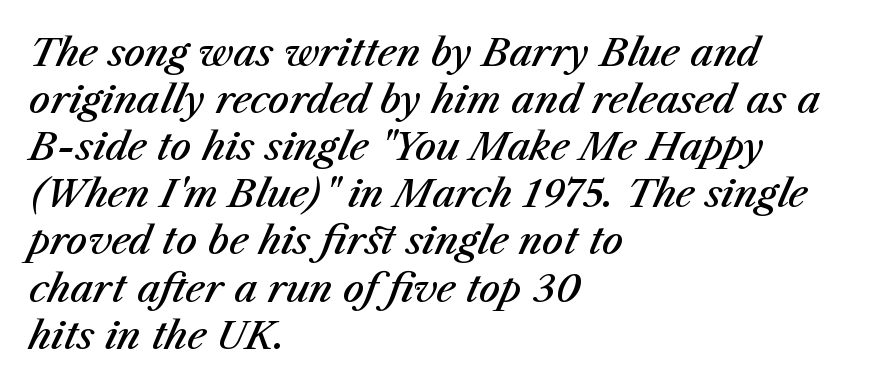
Q: Is the text bold? A: Semi-bold.
Q: Is the text italic (slanted)? A: Yes, it leans right by about 23 degrees.
Q: Is the text underlined? A: No.
Q: How is the paragraph aligned? A: Left-aligned.
Q: Is the spacing between letters normal or unusually wide? A: Normal.
Q: Width (condensed, normal, or wide)? A: Normal.
Q: Stroke contrast? A: Medium.
Q: x-height? A: Medium.
Q: Monospaced? A: No.
